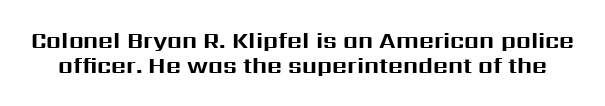
{"italic": "no", "bold": "yes", "underline": "no", "line_spacing": "tight", "line_spacing_ratio": 1.09, "letter_spacing": "normal", "letter_spacing_em": 0.0, "glyph_px": 23}
